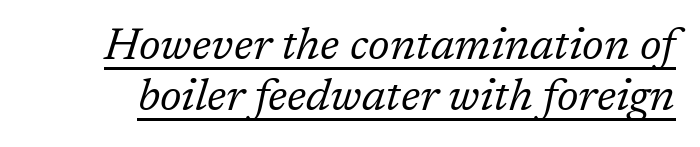
{"serif": "yes", "italic": "yes", "lean": "right", "slant_degrees": 17, "bold": "no", "weight": "regular", "width": "normal", "stroke_contrast": "low", "x_height": "medium", "monospaced": "no", "underline": "yes", "line_spacing": "tight", "line_spacing_ratio": 1.13, "letter_spacing": "normal", "letter_spacing_em": 0.0, "glyph_px": 45}
